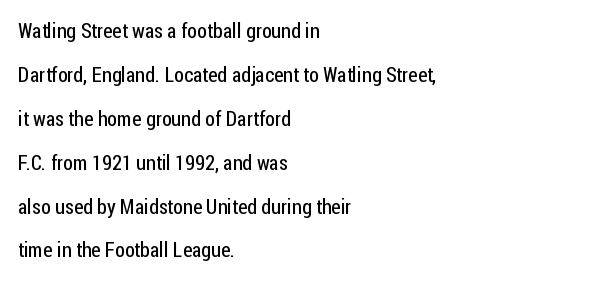
Whoever set this chose breathing room over compactness in the vertical rhythm. Do the letters lean? They stand straight. Horizontally, the lines are justified to the leading edge only. A light-to-regular cut is what we see here.
